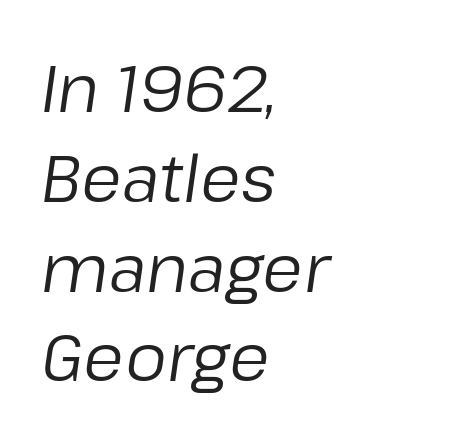
{"italic": "yes", "lean": "right", "slant_degrees": 8, "bold": "no", "weight": "regular", "width": "normal", "stroke_contrast": "low", "x_height": "medium", "monospaced": "no", "underline": "no", "align": "left", "line_spacing": "normal", "line_spacing_ratio": 1.36, "letter_spacing": "normal", "letter_spacing_em": 0.0, "glyph_px": 66}
